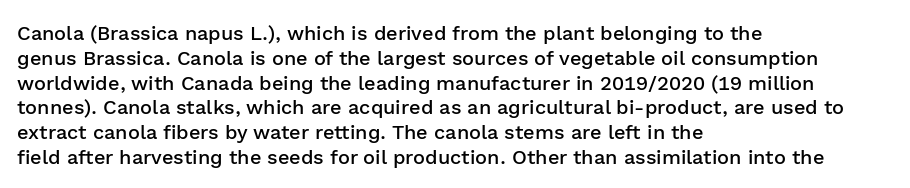
Where is the straight margin? On the left. These words are printed semibold, heavier than regular yet not bold. Designer's note — italics off, roman on. The space beneath each line is pristine and unruled. Words appear dense and cohesive because spacing is normal.
